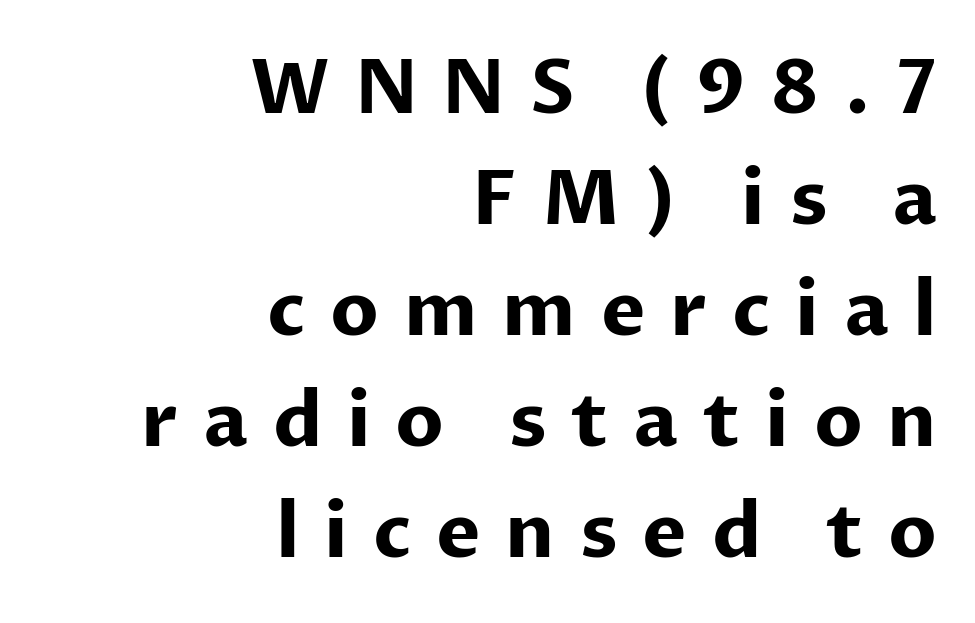
Rendered with straight, roman letterforms. The lines in this sample share a right terminus and differ only in where they begin. These lines have a slow, spaced-out rhythm from letter to letter. These lines sit exactly where default settings would place them.
